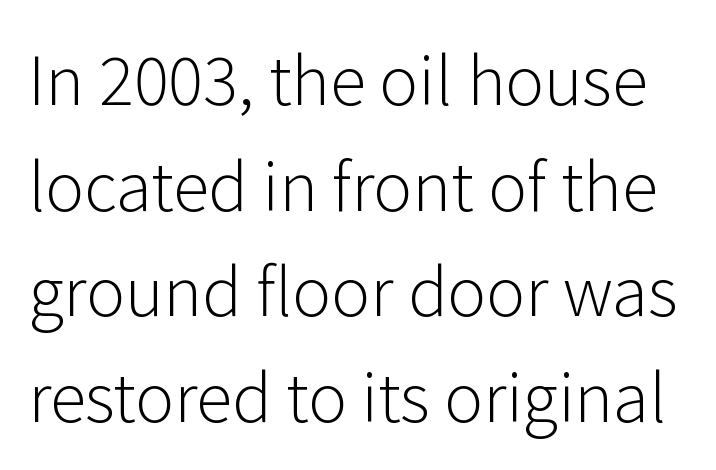
The image shows 66 px light sans-serif type, upright; set normal line spacing (1.6x), normal letter spacing, not underlined; low stroke contrast and a medium x-height.
